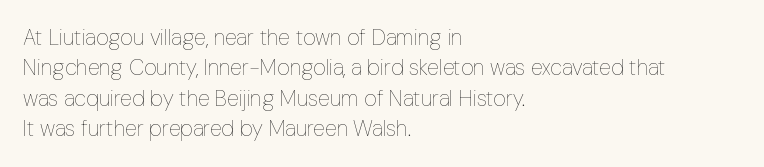
{"italic": "no", "bold": "no", "underline": "no", "align": "left", "line_spacing": "normal", "line_spacing_ratio": 1.38, "letter_spacing": "normal", "letter_spacing_em": 0.0, "glyph_px": 22}
